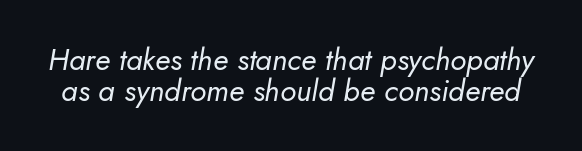
{"italic": "yes", "lean": "right", "slant_degrees": 5, "bold": "no", "weight": "regular", "width": "normal", "stroke_contrast": "low", "x_height": "small", "monospaced": "no", "underline": "no", "line_spacing": "tight", "line_spacing_ratio": 1.04, "letter_spacing": "normal", "letter_spacing_em": 0.0, "glyph_px": 30}
